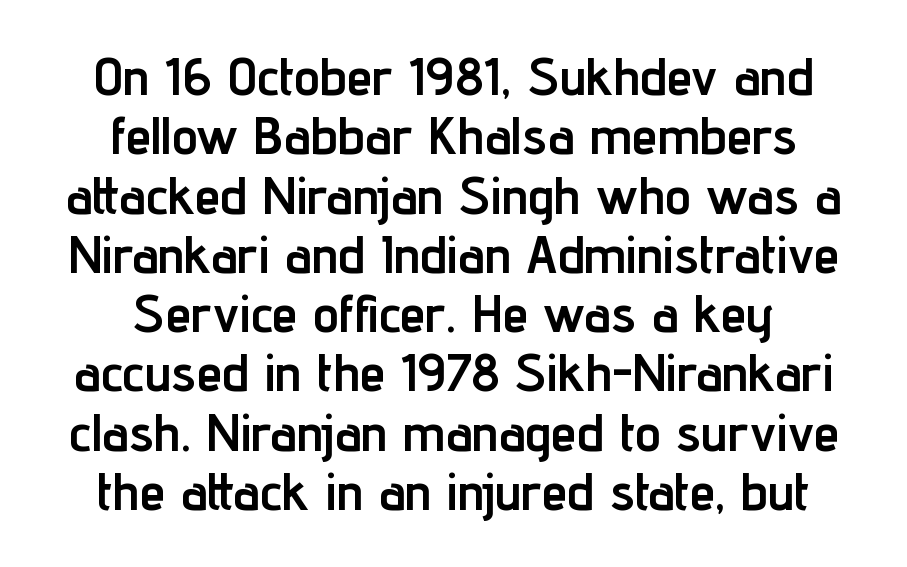
{"serif": "no", "italic": "no", "bold": "yes", "weight": "semibold", "width": "condensed", "stroke_contrast": "low", "x_height": "medium", "monospaced": "no", "underline": "no", "align": "center", "line_spacing": "tight", "line_spacing_ratio": 1.14, "letter_spacing": "normal", "letter_spacing_em": 0.0, "glyph_px": 52}
